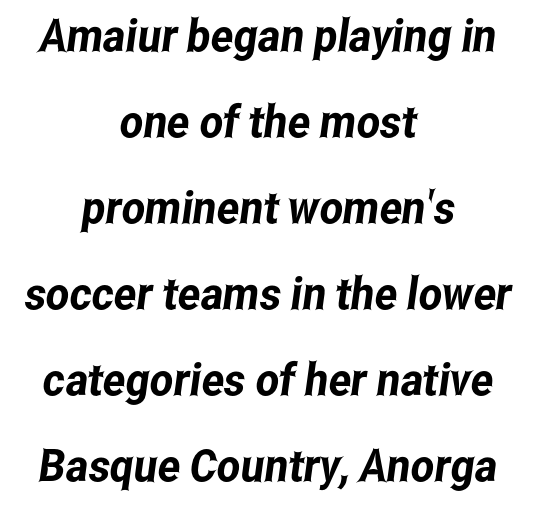
{"serif": "no", "width": "condensed", "stroke_contrast": "low", "x_height": "medium", "monospaced": "no", "underline": "no", "align": "center", "line_spacing": "loose", "line_spacing_ratio": 1.91, "letter_spacing": "normal", "letter_spacing_em": 0.0, "glyph_px": 45}
